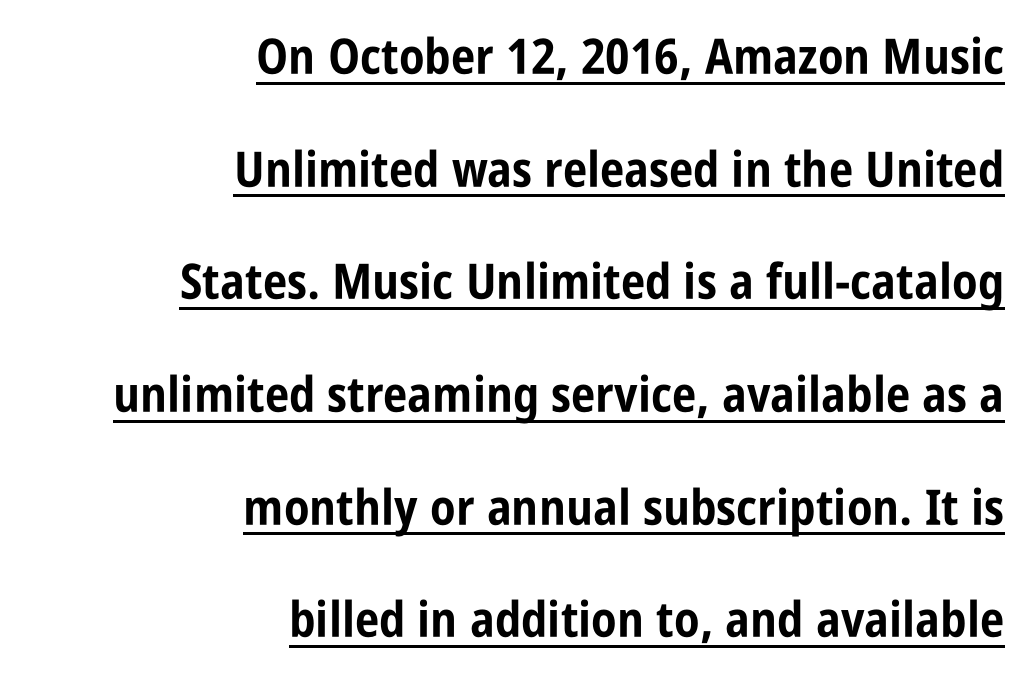
The image shows 49 px bold, condensed sans-serif type, upright; set right-aligned, loose line spacing (2.3x), normal letter spacing, underlined; low stroke contrast and a large x-height.
